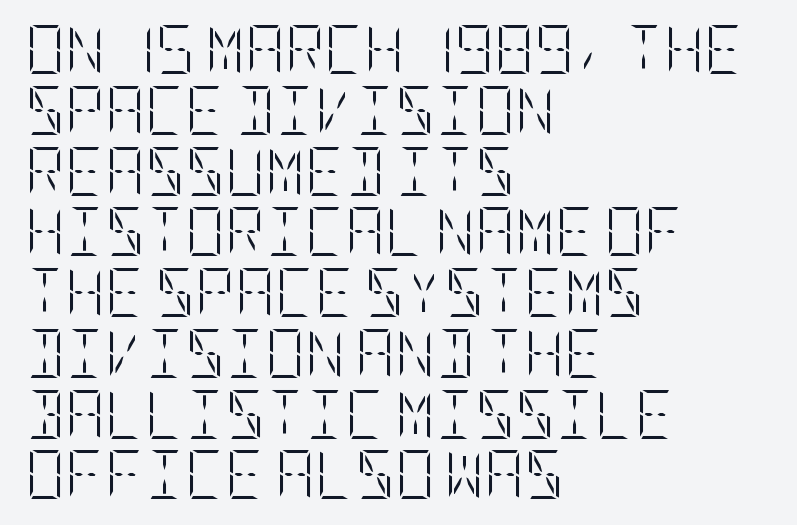
The image shows 49 px light, condensed type, upright; set left-aligned, line spacing 1.24x, normal letter spacing, not underlined; low stroke contrast and a large x-height.
